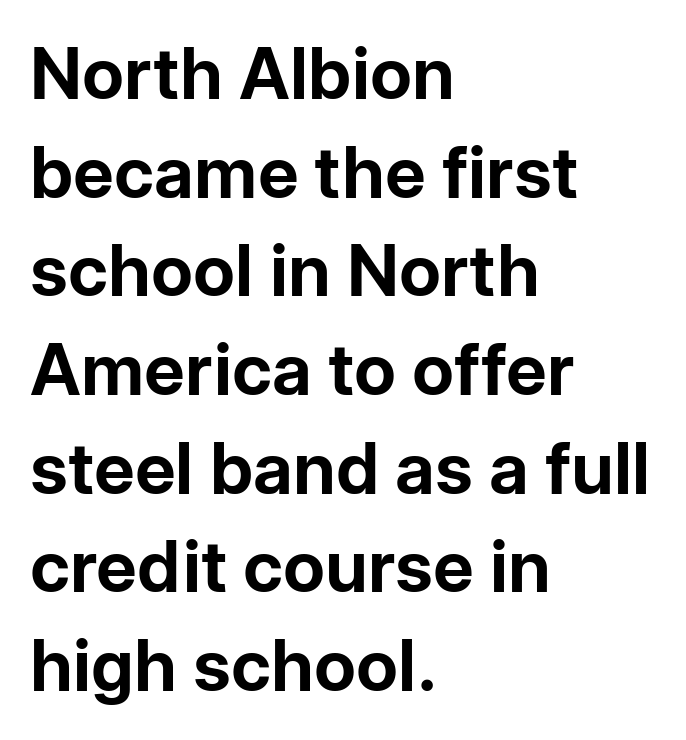
The image shows 71 px bold sans-serif type, upright; set left-aligned, normal line spacing (1.39x), normal letter spacing, not underlined; low stroke contrast and a medium x-height.
